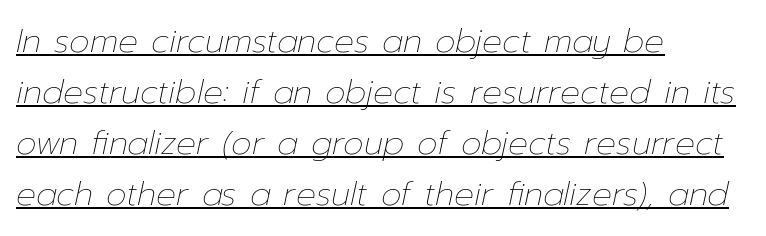
A classic flush-left, rag-right setting is used for this passage. No chunkiness to these letters — they're not bold. Decoration check: the copy is underlined. In terms of posture, this sample is oblique.
